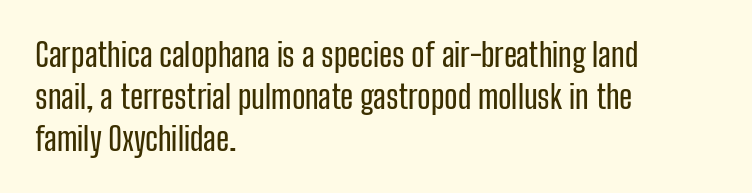
Q: Is the text italic (slanted)? A: No, it is upright.
Q: Is the typeface a serif or a sans-serif typeface? A: Sans-serif.
Q: Is the text underlined? A: No.
Q: How is the paragraph aligned? A: Left-aligned.
Q: Is the spacing between letters normal or unusually wide? A: Normal.
Q: Is the spacing between lines tight, normal or loose? A: Normal.
Q: Width (condensed, normal, or wide)? A: Condensed.
Q: Stroke contrast? A: Low.
Q: x-height? A: Medium.
Q: Monospaced? A: No.
